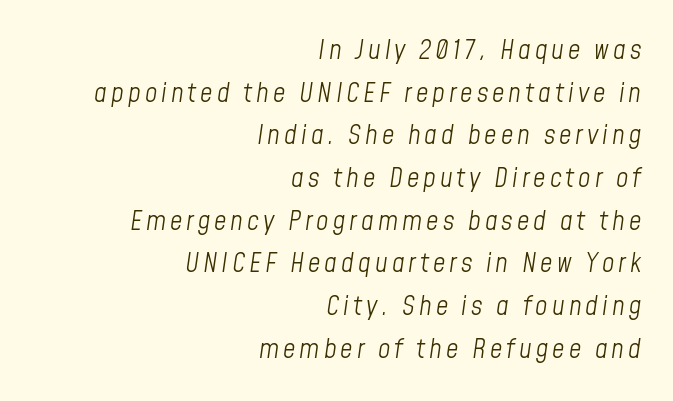
The image shows 27 px text type, italic (leaning right); set right-aligned, normal line spacing (1.58x), not underlined.
